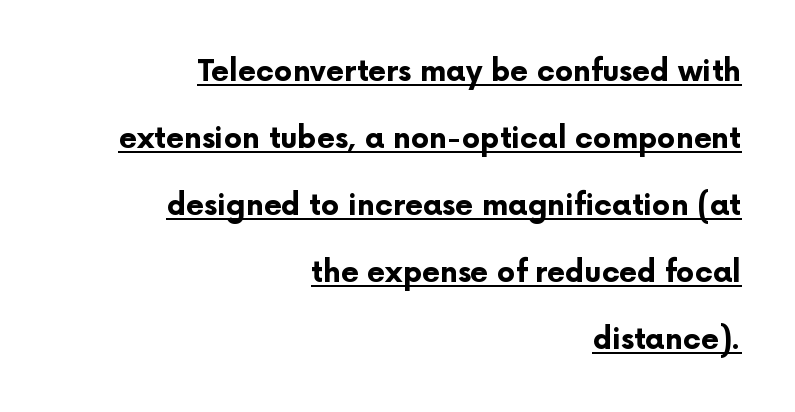
{"serif": "no", "italic": "no", "bold": "yes", "weight": "bold", "width": "normal", "stroke_contrast": "low", "x_height": "medium", "monospaced": "no", "underline": "yes", "align": "right", "line_spacing": "loose", "line_spacing_ratio": 2.31, "letter_spacing": "normal", "letter_spacing_em": 0.0, "glyph_px": 29}
